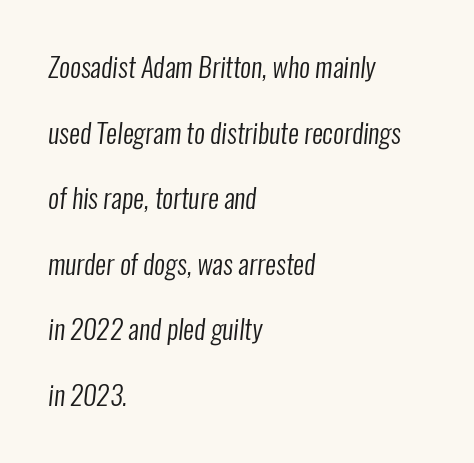
{"bold": "no", "underline": "no", "align": "left", "line_spacing": "loose", "line_spacing_ratio": 2.43, "letter_spacing": "normal", "letter_spacing_em": 0.0, "glyph_px": 27}
